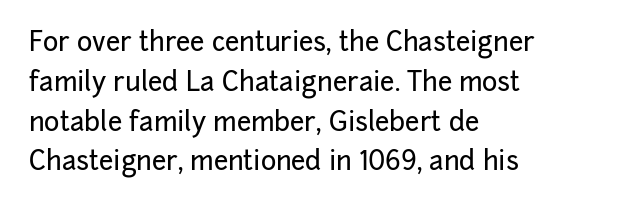
Q: Is the text italic (slanted)? A: No, it is upright.
Q: Is the text underlined? A: No.
Q: How is the paragraph aligned? A: Left-aligned.
Q: Is the spacing between letters normal or unusually wide? A: Normal.
Q: Is the spacing between lines tight, normal or loose? A: Normal.
